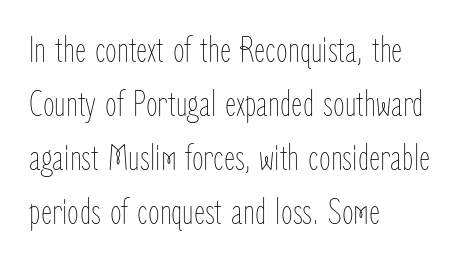
{"italic": "no", "bold": "no", "weight": "thin", "width": "condensed", "stroke_contrast": "low", "x_height": "medium", "monospaced": "no", "underline": "no", "align": "left", "line_spacing": "normal", "line_spacing_ratio": 1.42, "letter_spacing": "normal", "letter_spacing_em": 0.0, "glyph_px": 38}
